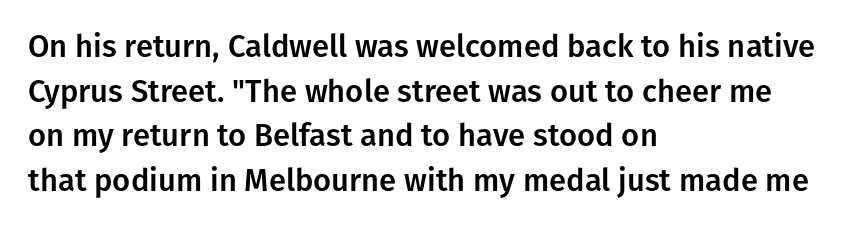
{"serif": "no", "italic": "no", "width": "normal", "stroke_contrast": "low", "x_height": "medium", "monospaced": "no", "underline": "no", "align": "left", "line_spacing": "normal", "line_spacing_ratio": 1.44, "letter_spacing": "normal", "letter_spacing_em": 0.0, "glyph_px": 31}
